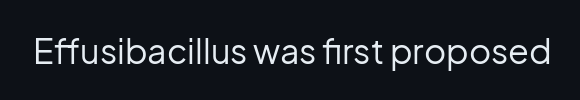
The rendering keeps characters at their native spacing. Serif or sans? Sans — the stroke terminals are bare. Heaviness? Minimal to ordinary, like unemphasized prose. This sample uses an upright cut, with every glyph sitting square on the baseline. Proportional: the letters do not fall into vertical columns. Glance below the letters and you will spot only blank space.
